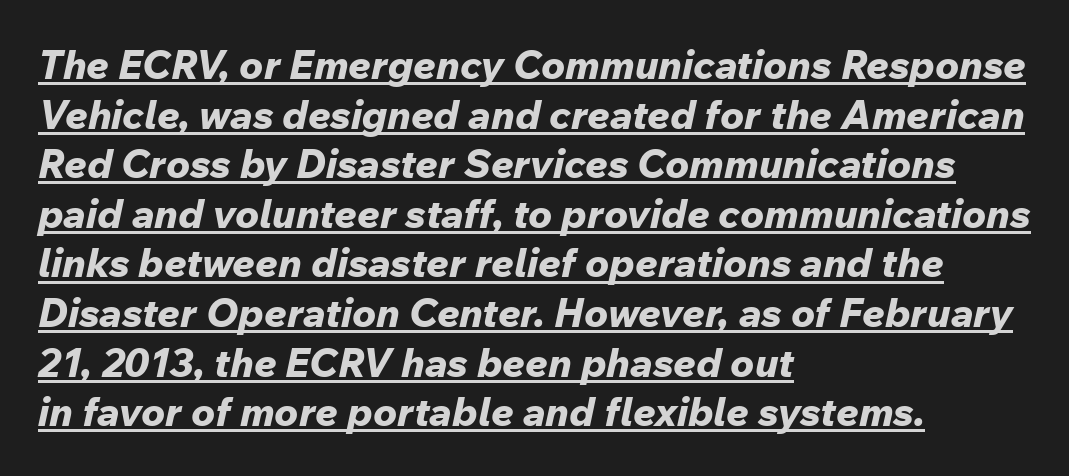
Q: Is the text bold? A: Yes.
Q: Is the text italic (slanted)? A: Yes, it leans right by about 12 degrees.
Q: Is the text underlined? A: Yes.
Q: How is the paragraph aligned? A: Left-aligned.
Q: Is the spacing between letters normal or unusually wide? A: Normal.
Q: Width (condensed, normal, or wide)? A: Normal.
Q: Stroke contrast? A: Low.
Q: x-height? A: Medium.
Q: Monospaced? A: No.
